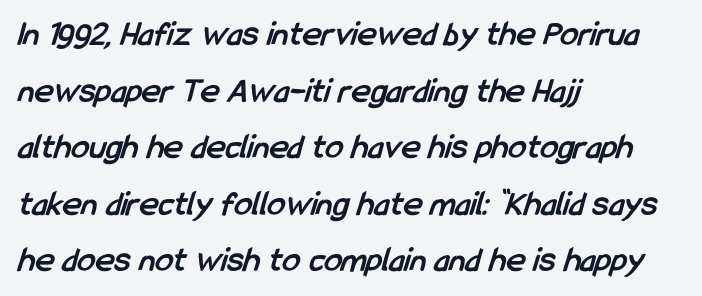
Chunky letters — that's bold for sure. These lines stack with their left ends in a neat column. Regarding serifs, this sample does without them. How would I describe the line gaps? Plain and ordinary. The strip under each line holds only bare page.
